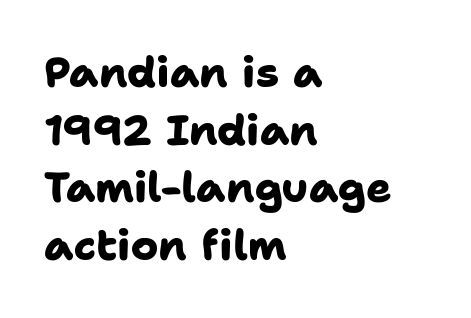
Letterform terminals end flat and unadorned throughout the passage. You could call the tracking neutral — neither tight nor loose. Varying glyph widths throughout — classic text-font behaviour. Is the block centered? No — it sits flush against the left margin.
